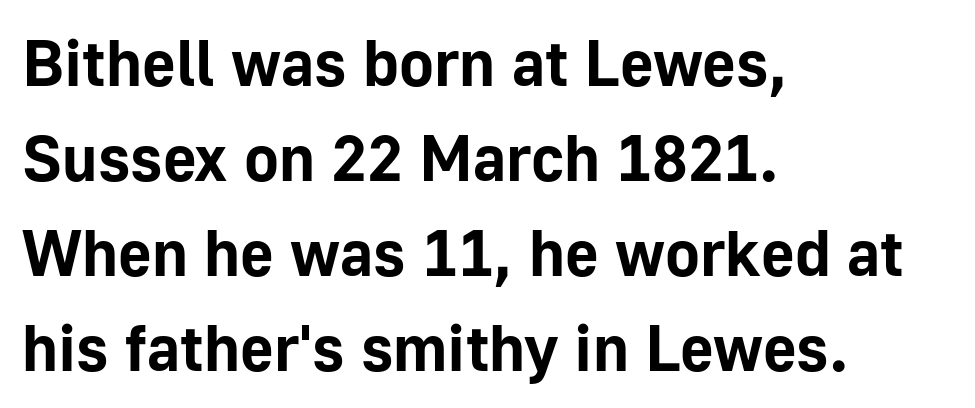
{"serif": "no", "italic": "no", "bold": "yes", "weight": "bold", "width": "normal", "stroke_contrast": "low", "x_height": "medium", "monospaced": "no", "underline": "no", "align": "left", "line_spacing": "normal", "line_spacing_ratio": 1.46, "letter_spacing": "normal", "letter_spacing_em": 0.0, "glyph_px": 65}
